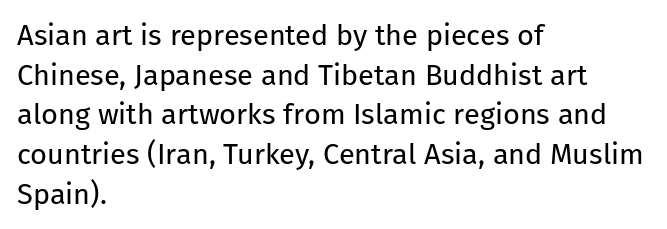
Look at the bottom of the vertical strokes: they stop flat, with no serifs. The letterforms sit shoulder to shoulder at normal distance. A classic flush-left, rag-right setting is used for this passage. Any mark beneath the type? The region is blank. Evenly set lines give the paragraph a standard silhouette.
